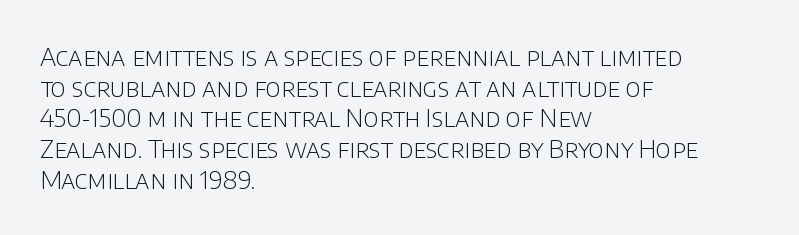
Q: Is the text bold? A: No.
Q: Is the text italic (slanted)? A: No, it is upright.
Q: Is the text underlined? A: No.
Q: How is the paragraph aligned? A: Left-aligned.
Q: Is the spacing between letters normal or unusually wide? A: Normal.
